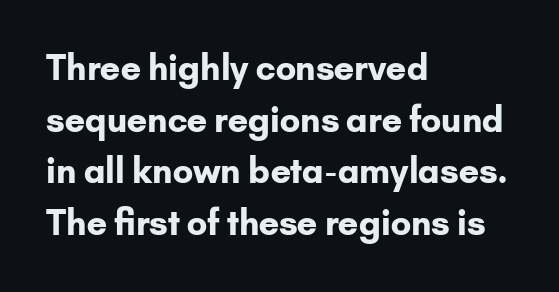
Q: Is the text bold? A: Yes.
Q: Is the text italic (slanted)? A: No, it is upright.
Q: Is the typeface a serif or a sans-serif typeface? A: Sans-serif.
Q: Is the text underlined? A: No.
Q: How is the paragraph aligned? A: Left-aligned.
Q: Is the spacing between letters normal or unusually wide? A: Normal.
Q: Is the spacing between lines tight, normal or loose? A: Normal.
Q: Width (condensed, normal, or wide)? A: Normal.
Q: Stroke contrast? A: Low.
Q: x-height? A: Small.
Q: Monospaced? A: No.
